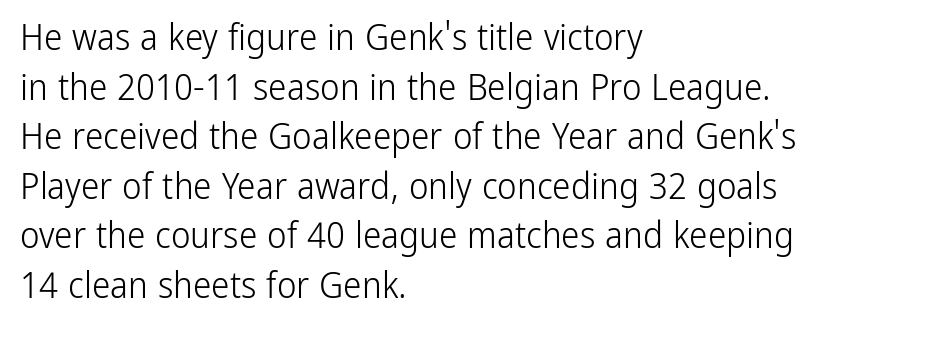
This sample uses an upright cut, with every glyph sitting square on the baseline. Regular leading. The face used here is a sans, in the tradition of grotesques and geometrics. The passage is arranged the way most books set body copy — flush left.
